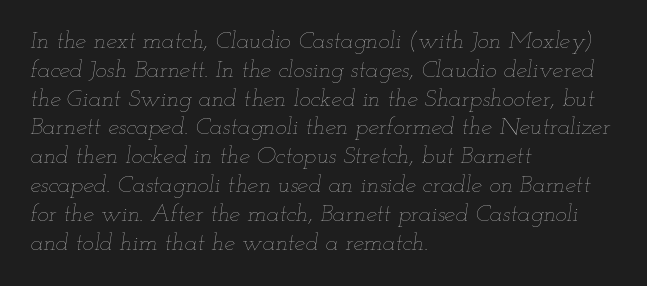
Q: Is the text bold? A: No.
Q: Is the text italic (slanted)? A: Yes, it leans right by about 12 degrees.
Q: Is the text underlined? A: No.
Q: How is the paragraph aligned? A: Left-aligned.
Q: Is the spacing between letters normal or unusually wide? A: Normal.
